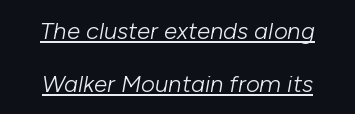
Q: Is the text bold? A: No.
Q: Is the text italic (slanted)? A: Yes, it leans right by about 10 degrees.
Q: Is the text underlined? A: Yes.
Q: How is the paragraph aligned? A: Centered.
Q: Is the spacing between letters normal or unusually wide? A: Normal.
Q: Is the spacing between lines tight, normal or loose? A: Loose.
